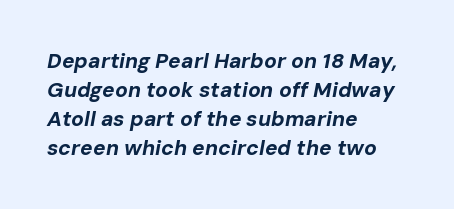
Q: Is the text bold? A: Yes.
Q: Is the text italic (slanted)? A: Yes, it leans right by about 10 degrees.
Q: Is the text underlined? A: No.
Q: How is the paragraph aligned? A: Left-aligned.
Q: Is the spacing between letters normal or unusually wide? A: Normal.
Q: Is the spacing between lines tight, normal or loose? A: Normal.
